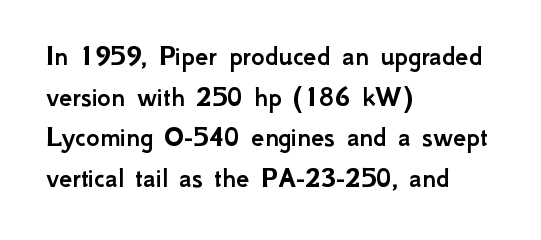
The image shows 29 px sans-serif type, upright; set left-aligned, normal line spacing (1.4x), normal letter spacing, not underlined; low stroke contrast and a small x-height.
